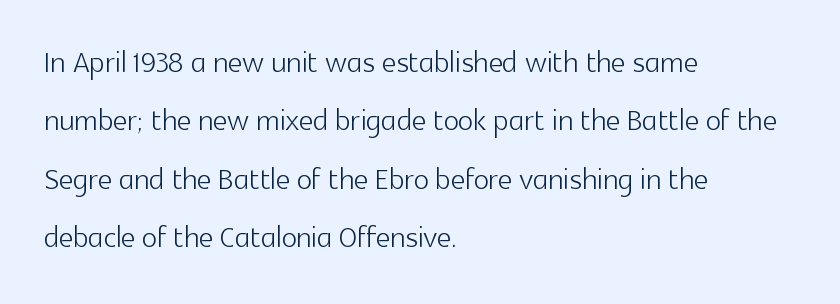
Q: Is the text bold? A: No.
Q: Is the text italic (slanted)? A: No, it is upright.
Q: Is the typeface a serif or a sans-serif typeface? A: Sans-serif.
Q: Is the text underlined? A: No.
Q: How is the paragraph aligned? A: Left-aligned.
Q: Is the spacing between letters normal or unusually wide? A: Normal.
Q: Is the spacing between lines tight, normal or loose? A: Normal.
Q: Width (condensed, normal, or wide)? A: Normal.
Q: x-height? A: Medium.
Q: Monospaced? A: No.
